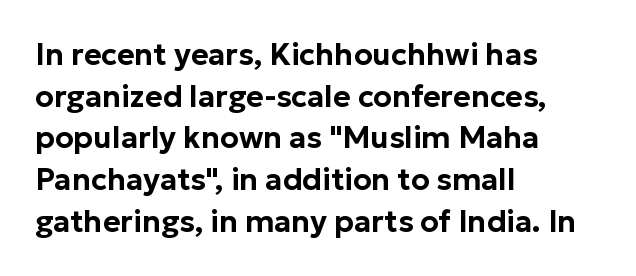
The image shows 30 px sans-serif type, upright; set left-aligned, normal line spacing (1.39x), normal letter spacing, not underlined; low stroke contrast and a medium x-height.
